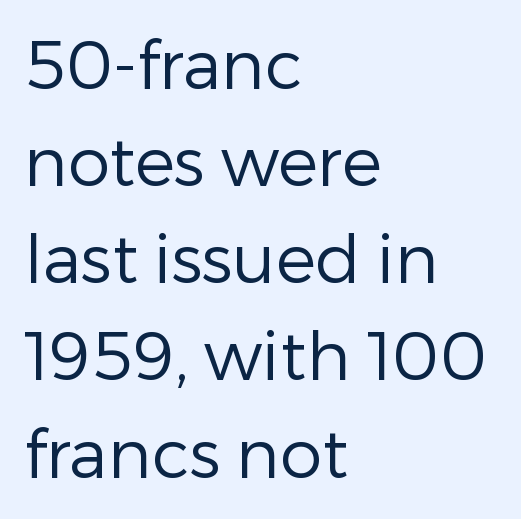
{"serif": "no", "italic": "no", "bold": "no", "weight": "regular", "width": "normal", "stroke_contrast": "low", "x_height": "medium", "monospaced": "no", "underline": "no", "align": "left", "line_spacing": "normal", "line_spacing_ratio": 1.45, "letter_spacing": "normal", "letter_spacing_em": 0.0, "glyph_px": 67}
